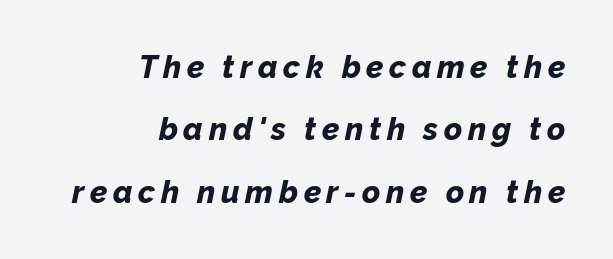
{"italic": "yes", "lean": "right", "slant_degrees": 12, "bold": "yes", "weight": "bold", "width": "normal", "stroke_contrast": "low", "x_height": "medium", "monospaced": "no", "underline": "no", "align": "right", "line_spacing": "loose", "line_spacing_ratio": 2.01, "glyph_px": 31}
